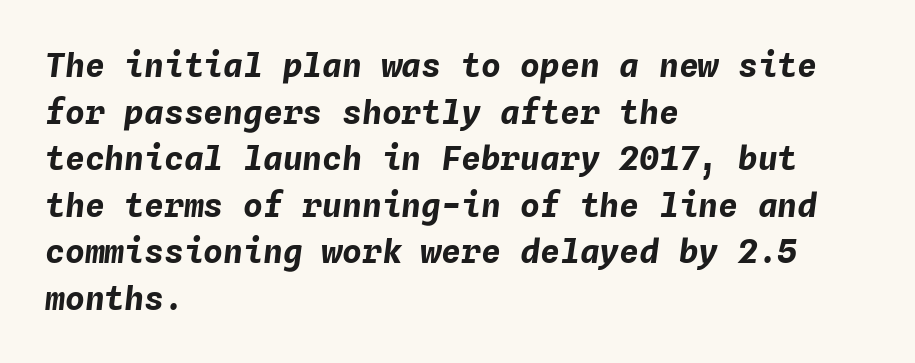
Each row of text sits above clean, open space. Fixed-width glyphs throughout — classic coding-font behaviour. Characters follow at the spacing the type designer built in. Where is the straight margin? On the left. Thick stems and heavy bowls — unmistakably bold. Summary of vertical rhythm: regular, with standard interline spacing.
